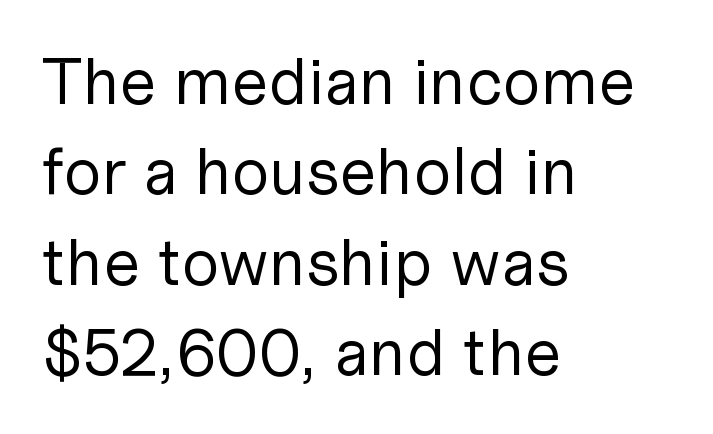
All the whitespace from short lines collects on the right. A typesetter would call this proportional, since set widths differ per character. These glyphs show unthickened strokes, regular width or finer. The rendering keeps characters at their native spacing.
